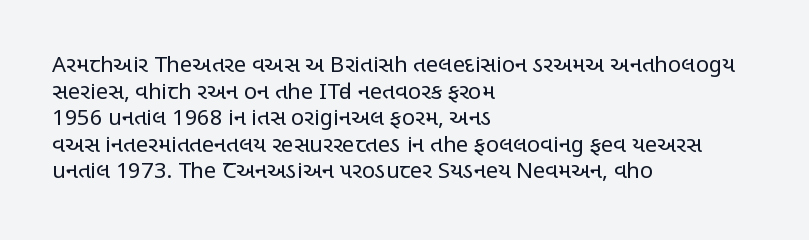
Q: Is the text bold? A: No.
Q: Is the text italic (slanted)? A: No, it is upright.
Q: Is the text underlined? A: No.
Q: How is the paragraph aligned? A: Left-aligned.
Q: Is the spacing between letters normal or unusually wide? A: Normal.
